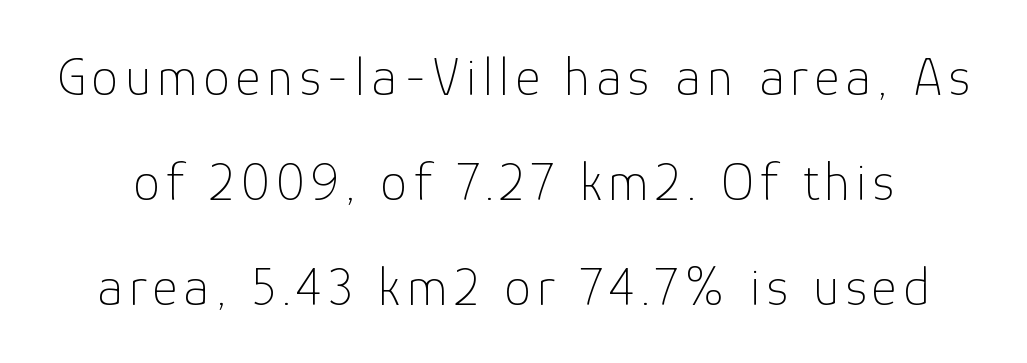
{"serif": "no", "italic": "no", "bold": "no", "weight": "thin", "width": "normal", "stroke_contrast": "low", "x_height": "medium", "monospaced": "no", "underline": "no", "line_spacing": "loose", "line_spacing_ratio": 1.94, "glyph_px": 54}
